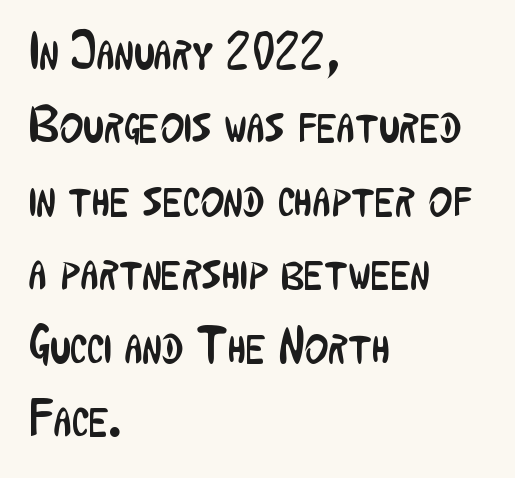
Type style note: lacks serifs. This sample has the flowing, uneven cadence of proportional lettering. One-word summary of the alignment: left. Vertical strokes here are truly vertical. The rendering uses a moderate line-height, typical for paragraphs.
